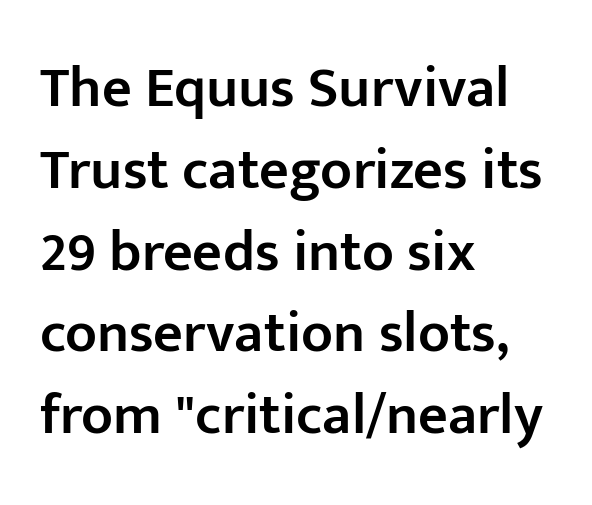
Italic? Not at all — the glyphs are vertical. Serifs: no, the terminals of the letterforms are clean. Line beginnings align vertically; line endings do not. Only glyphs here, with clear space below each row. Line spacing here is normal. The rendering uses natural spacing where letterforms have individual widths.
